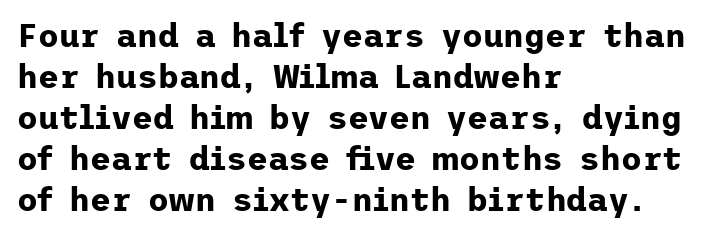
{"serif": "no", "italic": "no", "bold": "yes", "weight": "bold", "width": "normal", "stroke_contrast": "low", "x_height": "medium", "underline": "no", "align": "left", "line_spacing": "normal", "line_spacing_ratio": 1.28, "letter_spacing": "normal", "letter_spacing_em": 0.0, "glyph_px": 32}
